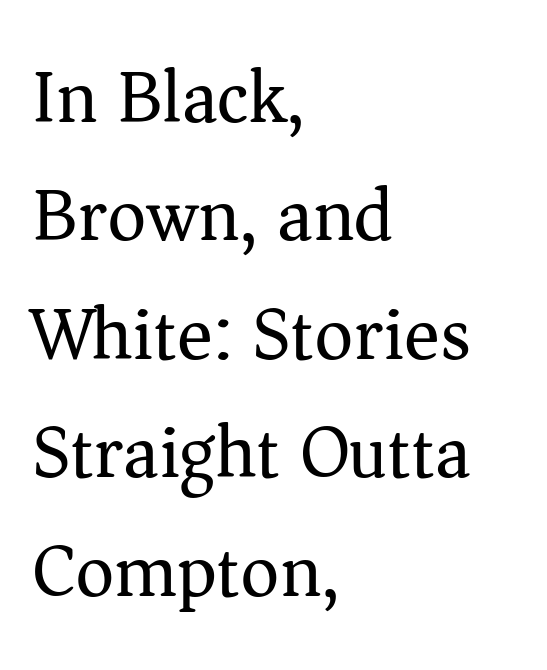
{"serif": "yes", "italic": "no", "bold": "no", "weight": "regular", "width": "normal", "stroke_contrast": "medium", "x_height": "medium", "monospaced": "no", "underline": "no", "align": "left", "line_spacing": "normal", "line_spacing_ratio": 1.58, "letter_spacing": "normal", "letter_spacing_em": 0.0, "glyph_px": 75}
